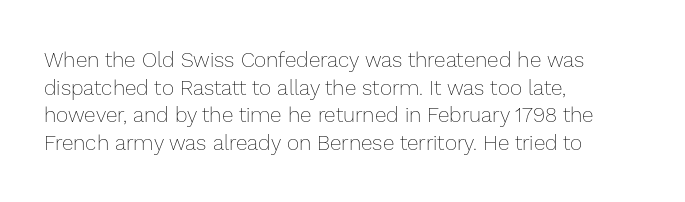
The image shows 21 px text type, upright; set left-aligned, normal line spacing (1.32x), normal letter spacing, not underlined.
